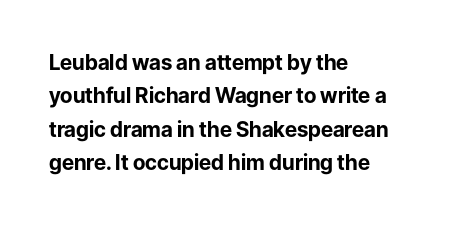
The image shows 21 px bold type, upright; set left-aligned, normal line spacing (1.59x), normal letter spacing, not underlined.
